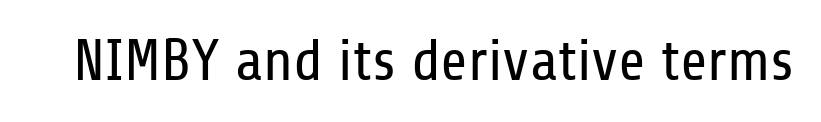
The baseline area is clear. Spacing between characters is what you'd get straight out of the box. Font category for this specimen: sans-serif. You could not count columns in this text — the font is proportionally spaced. Posture: vertical.
